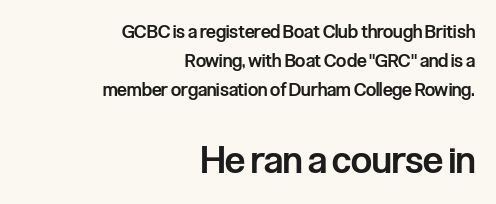
{"serif": "no", "italic": "no", "bold": "semi", "weight": "semibold", "width": "condensed", "stroke_contrast": "low", "x_height": "medium", "monospaced": "no", "underline": "no", "align": "right", "line_spacing": "normal", "line_spacing_ratio": 1.62, "letter_spacing": "normal", "letter_spacing_em": 0.0, "larger_block": "second", "size_ratio": 2.06, "glyph_px": 37}
